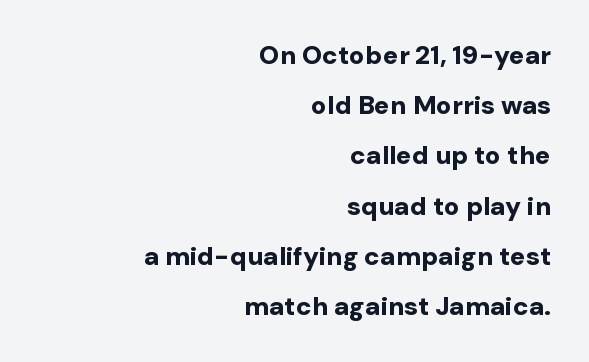
The image shows 26 px bold type, upright; set right-aligned, loose line spacing (1.93x), normal letter spacing, not underlined.
